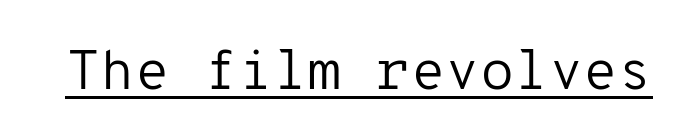
The image shows 56 px regular-weight sans-serif type, upright, monospaced; set normal letter spacing, underlined; low stroke contrast and a medium x-height.
